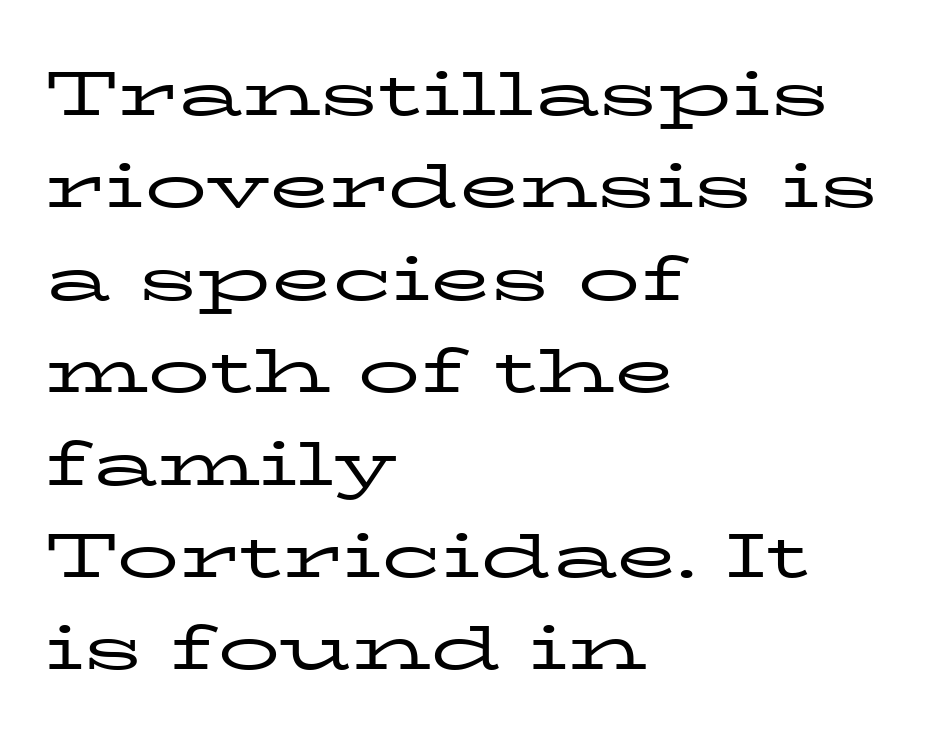
The image shows 62 px regular-weight, wide serif type, upright; set left-aligned, normal line spacing (1.49x), normal letter spacing, not underlined; low stroke contrast and a medium x-height.
